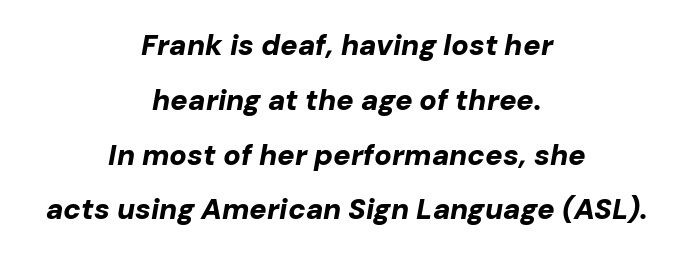
The image shows 29 px bold type, italic (leaning right); set centered, line spacing 1.89x, normal letter spacing, not underlined; low stroke contrast and a medium x-height.
